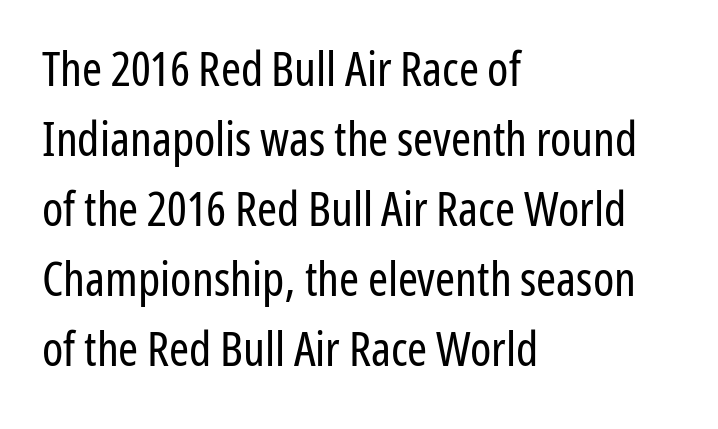
Visually the block forms a straight wall on the left and a jagged coastline on the right. How are the letters spaced? Ordinarily, with no added tracking. Style check: upright. Varying glyph widths throughout — classic text-font behaviour.
